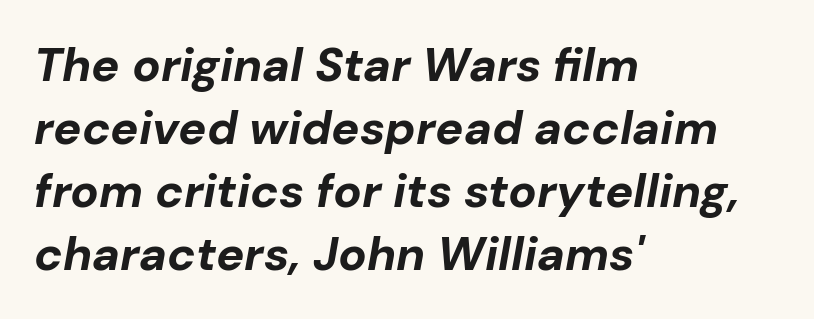
The image shows 47 px bold type, italic (leaning right); set left-aligned, normal line spacing (1.34x), normal letter spacing, not underlined; low stroke contrast and a medium x-height.
